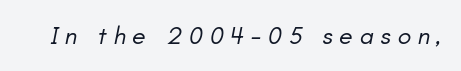
Q: Is the text bold? A: No.
Q: Is the text italic (slanted)? A: Yes, it leans right by about 11 degrees.
Q: Is the text underlined? A: No.
Q: Is the spacing between letters normal or unusually wide? A: Unusually wide.
